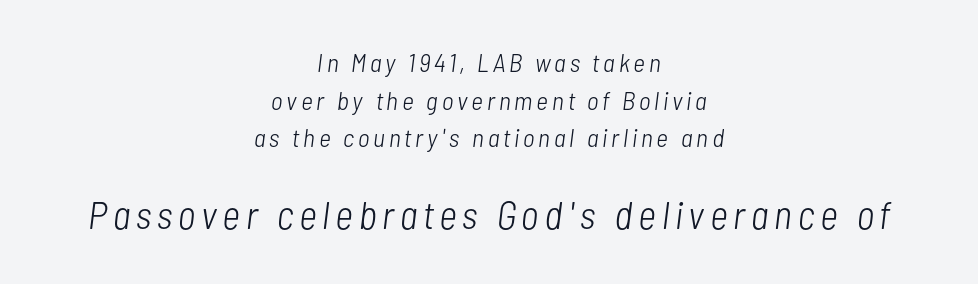
{"italic": "yes", "lean": "right", "slant_degrees": 7, "bold": "no", "weight": "light", "width": "condensed", "stroke_contrast": "low", "x_height": "medium", "monospaced": "no", "underline": "no", "align": "center", "line_spacing": "normal", "line_spacing_ratio": 1.45, "larger_block": "second", "size_ratio": 1.5, "glyph_px": 39}
